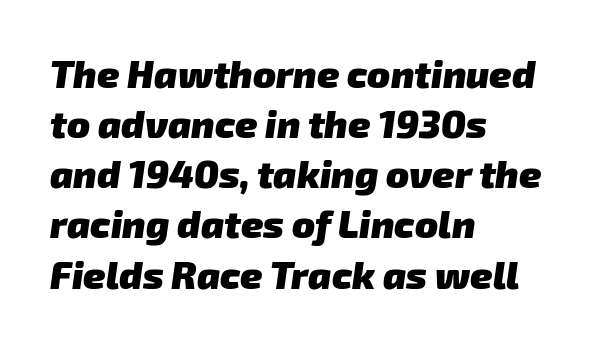
Q: Is the text bold? A: Yes.
Q: Is the typeface a serif or a sans-serif typeface? A: Sans-serif.
Q: Is the text underlined? A: No.
Q: How is the paragraph aligned? A: Left-aligned.
Q: Is the spacing between letters normal or unusually wide? A: Normal.
Q: Is the spacing between lines tight, normal or loose? A: Normal.
Q: Width (condensed, normal, or wide)? A: Normal.
Q: Stroke contrast? A: Low.
Q: x-height? A: Medium.
Q: Monospaced? A: No.
